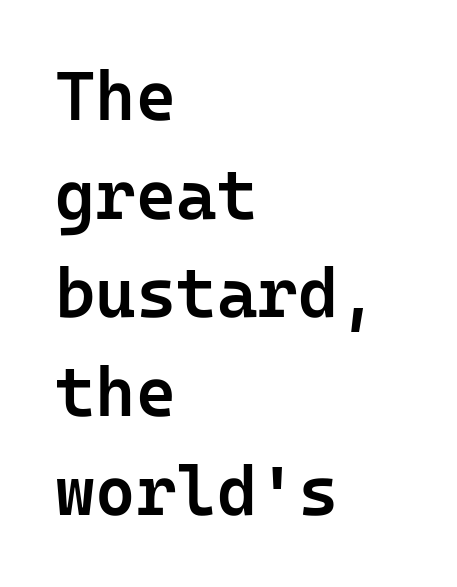
Q: Is the text bold? A: Semi-bold.
Q: Is the text italic (slanted)? A: No, it is upright.
Q: Is the typeface a serif or a sans-serif typeface? A: Sans-serif.
Q: Is the text underlined? A: No.
Q: How is the paragraph aligned? A: Left-aligned.
Q: Is the spacing between letters normal or unusually wide? A: Normal.
Q: Is the spacing between lines tight, normal or loose? A: Normal.
Q: Width (condensed, normal, or wide)? A: Normal.
Q: Stroke contrast? A: Low.
Q: x-height? A: Medium.
